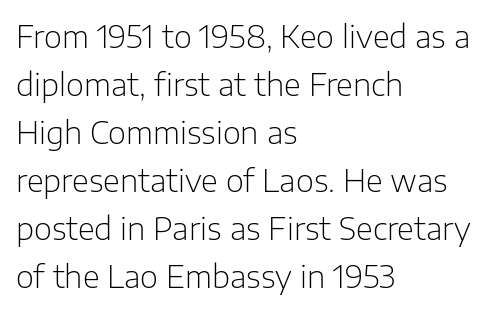
Posture: straight, roman, zero tilt. Is this a heavy cut? Hardly; it is regular or lighter. The passage shown is not underscored anywhere. The rows are spaced the way most documents space them. Spacing verdict: proportional, widths tailored to each character. How are the letters spaced? Ordinarily, with no added tracking.
